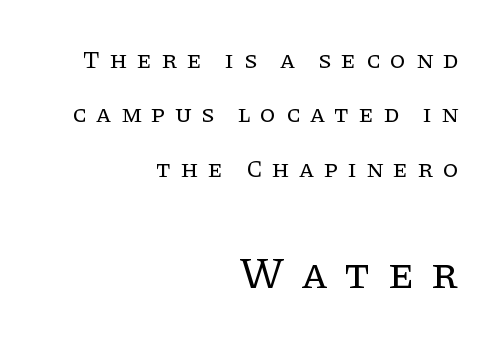
{"serif": "yes", "italic": "no", "bold": "no", "weight": "regular", "width": "normal", "stroke_contrast": "low", "x_height": "large", "monospaced": "no", "underline": "no", "align": "right", "line_spacing": "loose", "line_spacing_ratio": 2.18, "letter_spacing": "wide", "letter_spacing_em": 0.38, "larger_block": "second", "size_ratio": 1.76, "glyph_px": 44}
